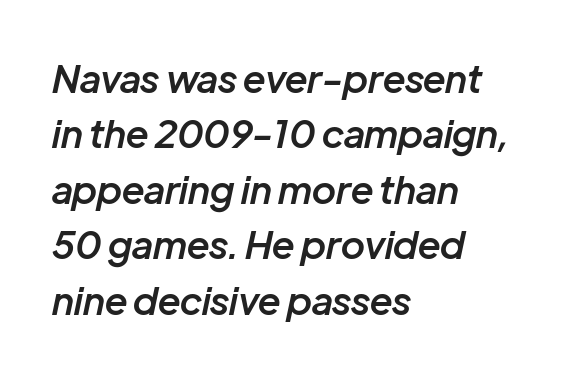
Q: Is the text bold? A: Semi-bold.
Q: Is the text italic (slanted)? A: Yes, it leans right by about 12 degrees.
Q: Is the text underlined? A: No.
Q: How is the paragraph aligned? A: Left-aligned.
Q: Is the spacing between letters normal or unusually wide? A: Normal.
Q: Is the spacing between lines tight, normal or loose? A: Normal.
Q: Width (condensed, normal, or wide)? A: Normal.
Q: Stroke contrast? A: Low.
Q: x-height? A: Medium.
Q: Monospaced? A: No.
